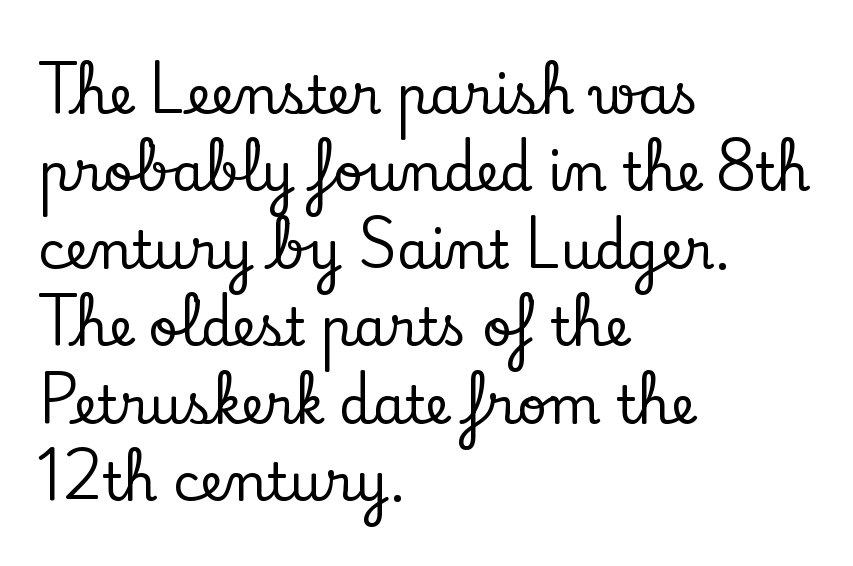
The space beneath each line is pristine and unruled. Compared with typical body copy, the letter spacing here is the same. Looks like regular typesetting: each glyph gets only the width it needs.
